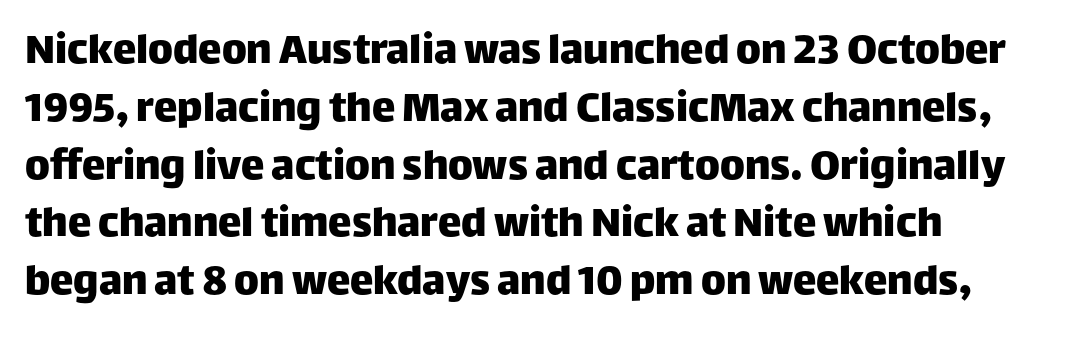
Q: Is the text italic (slanted)? A: No, it is upright.
Q: Is the typeface a serif or a sans-serif typeface? A: Sans-serif.
Q: Is the text underlined? A: No.
Q: How is the paragraph aligned? A: Left-aligned.
Q: Is the spacing between letters normal or unusually wide? A: Normal.
Q: Width (condensed, normal, or wide)? A: Normal.
Q: Stroke contrast? A: Low.
Q: x-height? A: Large.
Q: Monospaced? A: No.
